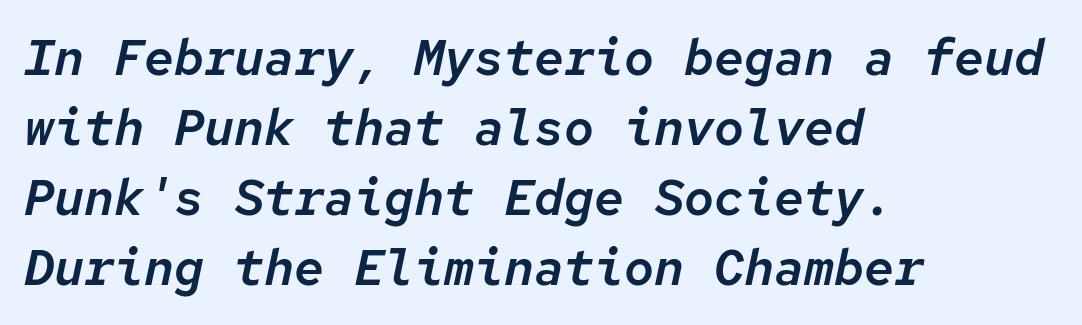
Q: Is the text italic (slanted)? A: Yes, it leans right by about 12 degrees.
Q: Is the text underlined? A: No.
Q: How is the paragraph aligned? A: Left-aligned.
Q: Is the spacing between letters normal or unusually wide? A: Normal.
Q: Is the spacing between lines tight, normal or loose? A: Normal.
Q: Width (condensed, normal, or wide)? A: Normal.
Q: Stroke contrast? A: Low.
Q: x-height? A: Medium.
Q: Monospaced? A: Yes.
